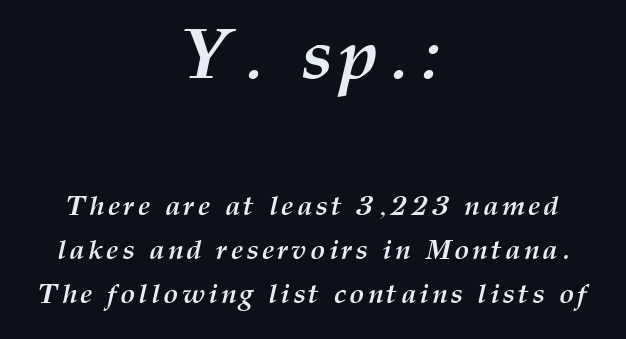
Q: Is the text bold? A: Yes.
Q: Is the text italic (slanted)? A: Yes, it leans right by about 12 degrees.
Q: Is the text underlined? A: No.
Q: How is the paragraph aligned? A: Centered.
Q: Is the spacing between lines tight, normal or loose? A: Normal.
Q: Which block of text is set in a larger size, the first (top) or the second (bottom)? A: The first (top) one.
Q: Width (condensed, normal, or wide)? A: Normal.
Q: Stroke contrast? A: Medium.
Q: x-height? A: Medium.
Q: Monospaced? A: No.
